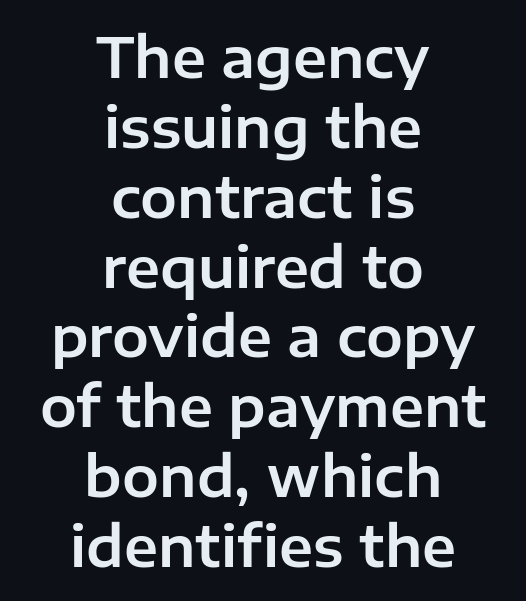
{"serif": "no", "italic": "no", "width": "normal", "stroke_contrast": "low", "x_height": "medium", "monospaced": "no", "underline": "no", "align": "center", "line_spacing": "normal", "line_spacing_ratio": 1.27, "letter_spacing": "normal", "letter_spacing_em": 0.0, "glyph_px": 55}
